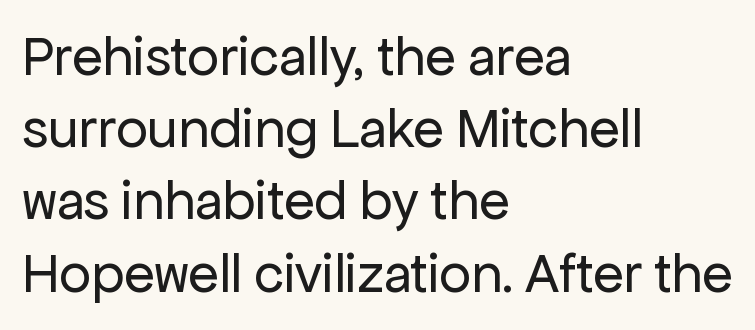
Q: Is the text bold? A: No.
Q: Is the text italic (slanted)? A: No, it is upright.
Q: Is the typeface a serif or a sans-serif typeface? A: Sans-serif.
Q: Is the text underlined? A: No.
Q: How is the paragraph aligned? A: Left-aligned.
Q: Is the spacing between letters normal or unusually wide? A: Normal.
Q: Is the spacing between lines tight, normal or loose? A: Normal.
Q: Width (condensed, normal, or wide)? A: Normal.
Q: Stroke contrast? A: Low.
Q: x-height? A: Medium.
Q: Monospaced? A: No.
